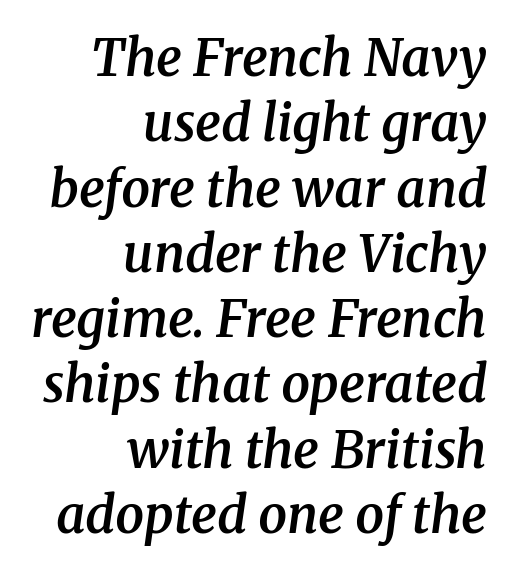
{"serif": "yes", "italic": "yes", "lean": "right", "slant_degrees": 8, "bold": "semi", "weight": "semibold", "width": "normal", "stroke_contrast": "medium", "x_height": "medium", "monospaced": "no", "underline": "no", "align": "right", "line_spacing": "normal", "line_spacing_ratio": 1.28, "letter_spacing": "normal", "letter_spacing_em": 0.0, "glyph_px": 51}
